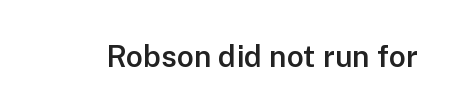
Q: Is the text bold? A: Semi-bold.
Q: Is the text italic (slanted)? A: No, it is upright.
Q: Is the typeface a serif or a sans-serif typeface? A: Sans-serif.
Q: Is the text underlined? A: No.
Q: Is the spacing between letters normal or unusually wide? A: Normal.
Q: Width (condensed, normal, or wide)? A: Normal.
Q: Stroke contrast? A: Low.
Q: x-height? A: Medium.
Q: Monospaced? A: No.
